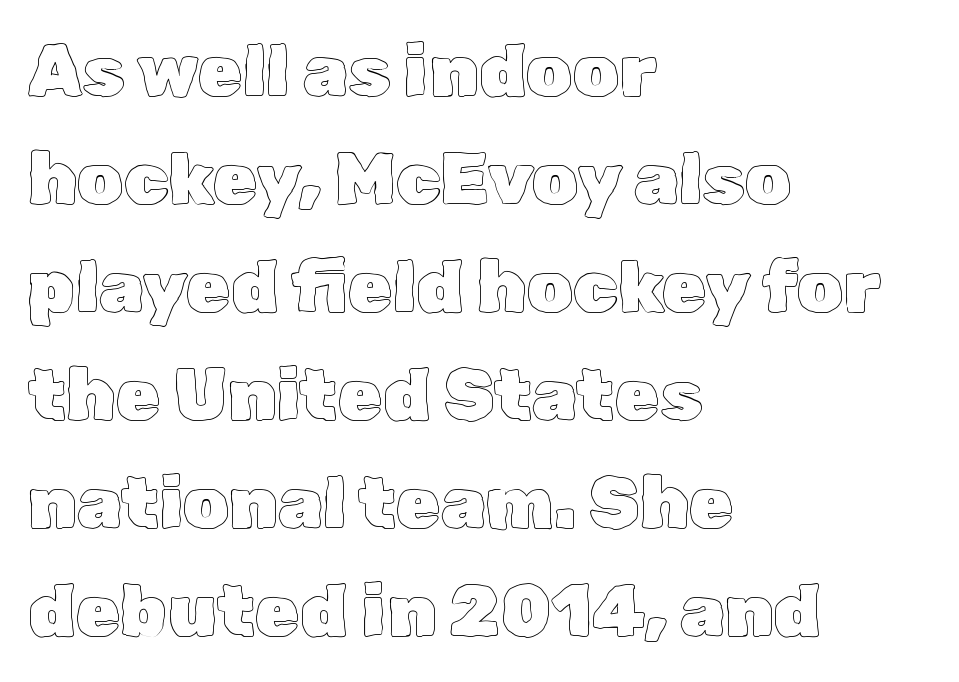
The image shows 72 px text type, upright; set left-aligned, normal line spacing (1.5x), normal letter spacing, not underlined; a medium x-height.
